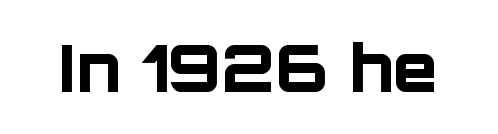
Serif or sans? Sans — the stroke terminals are bare. Inter-character spacing is left at the font's built-in metrics. Caption: bold face, heavy strokes. Type without underlining. This is roman type, the default non-slanted kind.
